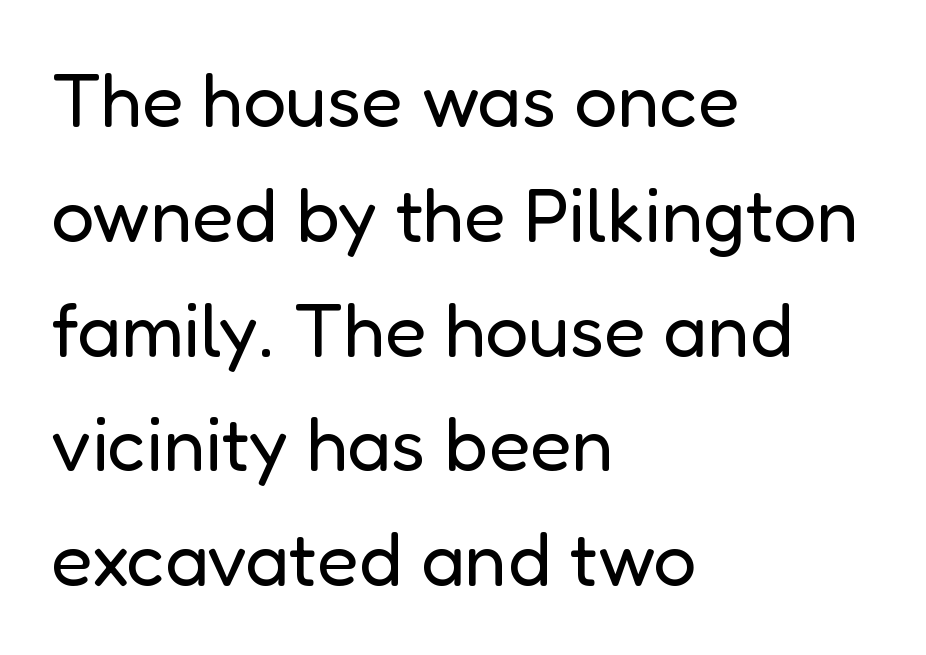
Q: Is the text bold? A: No.
Q: Is the text italic (slanted)? A: No, it is upright.
Q: Is the typeface a serif or a sans-serif typeface? A: Sans-serif.
Q: Is the text underlined? A: No.
Q: How is the paragraph aligned? A: Left-aligned.
Q: Is the spacing between letters normal or unusually wide? A: Normal.
Q: Is the spacing between lines tight, normal or loose? A: Normal.
Q: Width (condensed, normal, or wide)? A: Normal.
Q: Stroke contrast? A: Low.
Q: x-height? A: Medium.
Q: Monospaced? A: No.
